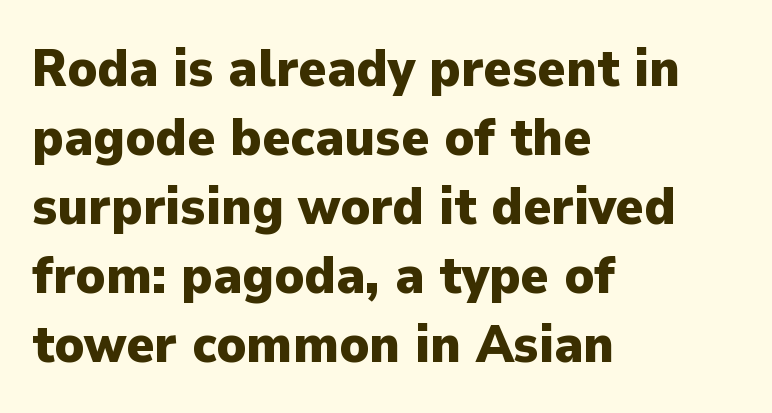
Q: Is the text bold? A: Yes.
Q: Is the text italic (slanted)? A: No, it is upright.
Q: Is the typeface a serif or a sans-serif typeface? A: Sans-serif.
Q: Is the text underlined? A: No.
Q: How is the paragraph aligned? A: Left-aligned.
Q: Is the spacing between letters normal or unusually wide? A: Normal.
Q: Is the spacing between lines tight, normal or loose? A: Normal.
Q: Width (condensed, normal, or wide)? A: Normal.
Q: Stroke contrast? A: Low.
Q: x-height? A: Medium.
Q: Monospaced? A: No.
